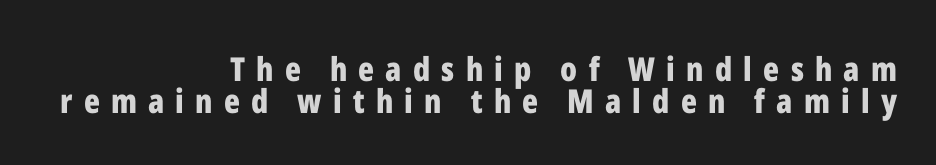
Q: Is the text bold? A: Yes.
Q: Is the text italic (slanted)? A: No, it is upright.
Q: Is the typeface a serif or a sans-serif typeface? A: Sans-serif.
Q: Is the text underlined? A: No.
Q: How is the paragraph aligned? A: Right-aligned.
Q: Is the spacing between letters normal or unusually wide? A: Unusually wide.
Q: Is the spacing between lines tight, normal or loose? A: Tight.
Q: Width (condensed, normal, or wide)? A: Condensed.
Q: Stroke contrast? A: Low.
Q: x-height? A: Medium.
Q: Monospaced? A: No.
